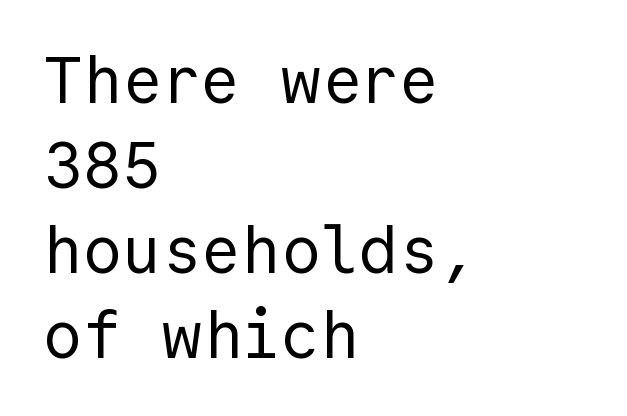
The ragged edge is on the right, which tells us the setting is flush left. Check where the strokes stop: nothing finishes them off — pure sans. Posture: upright roman. The vertical gap from one line to the next is medium. No chunkiness to these letters — they're not bold.
